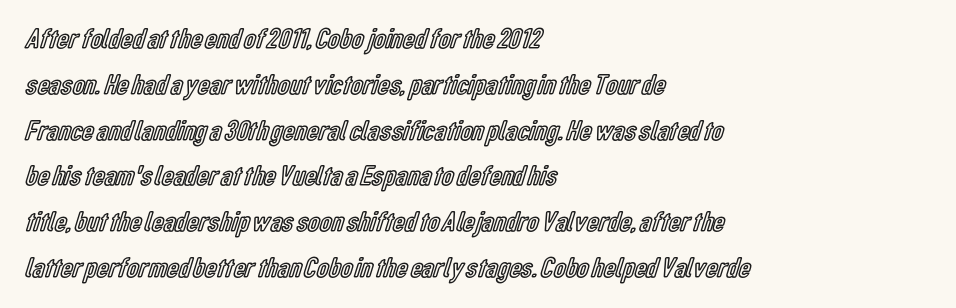
No word sits above an underline. The gaps between neighbouring characters are ordinary and unremarkable. You could not count columns in this text — the font is proportionally spaced. Line starts are locked; line ends wander. Horizontal bands of white between lines are of average thickness.
